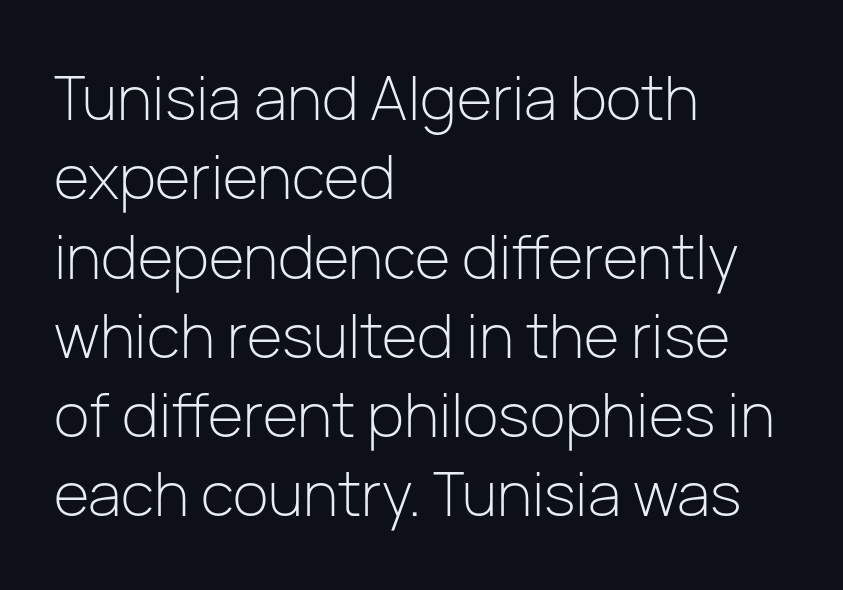
The axis of the letterforms is exactly vertical. Underline: absent. To sum up the face: it is a sans, with no serifs. Horizontally, the lines are justified to the leading edge only. Looks like regular typesetting: each glyph gets only the width it needs. Line spacing here is normal.
